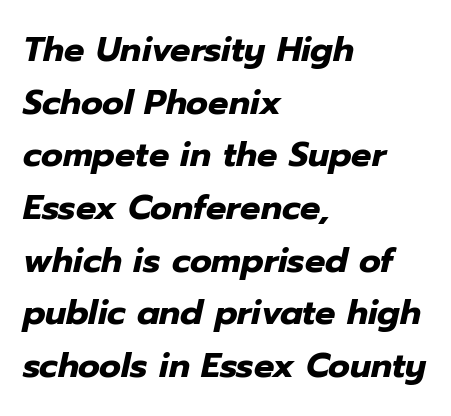
It's the slanting kind of type. This sample has the flowing, uneven cadence of proportional lettering. A clean baseline with only descenders dipping below it. Letter spacing: default.
